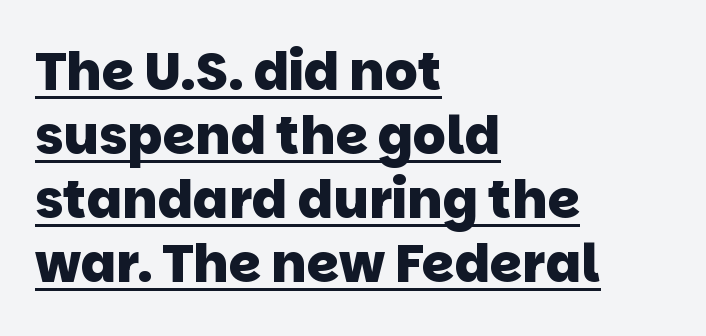
The setting favours the left margin, as ordinary paragraphs usually do. A baseline rule has been typeset under these characters. Proportional: the letters do not fall into vertical columns. The type family on display is of the sans-serif kind. These lines carry a lot of weight — the face is fully bold. Here the glyphs are tracked normally, forming tight word shapes.
